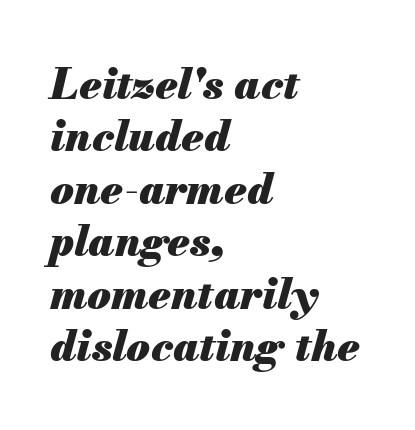
The image shows 43 px heavy type, italic (leaning right); set left-aligned, line spacing 1.22x, normal letter spacing, not underlined; medium stroke contrast and a small x-height.
